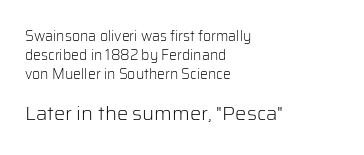
Q: Is the text bold? A: No.
Q: Is the text italic (slanted)? A: No, it is upright.
Q: Is the text underlined? A: No.
Q: How is the paragraph aligned? A: Left-aligned.
Q: Is the spacing between letters normal or unusually wide? A: Normal.
Q: Is the spacing between lines tight, normal or loose? A: Normal.
Q: Which block of text is set in a larger size, the first (top) or the second (bottom)? A: The second (bottom) one.
